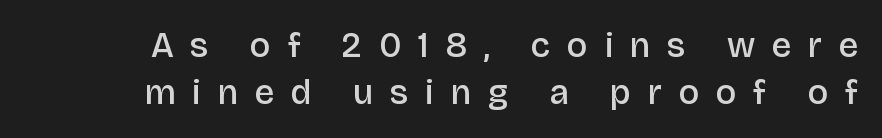
Q: Is the text bold? A: Semi-bold.
Q: Is the text italic (slanted)? A: No, it is upright.
Q: Is the typeface a serif or a sans-serif typeface? A: Sans-serif.
Q: Is the text underlined? A: No.
Q: Is the spacing between letters normal or unusually wide? A: Unusually wide.
Q: Is the spacing between lines tight, normal or loose? A: Normal.
Q: Width (condensed, normal, or wide)? A: Normal.
Q: Stroke contrast? A: Low.
Q: x-height? A: Large.
Q: Monospaced? A: No.
